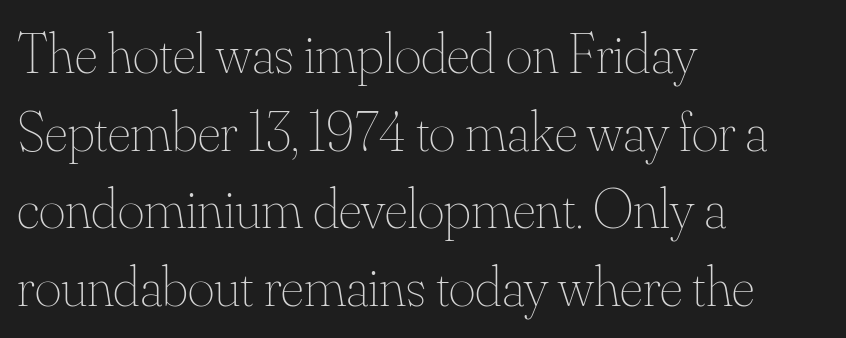
{"italic": "no", "bold": "no", "weight": "thin", "width": "normal", "stroke_contrast": "medium", "x_height": "small", "monospaced": "no", "underline": "no", "align": "left", "line_spacing": "normal", "line_spacing_ratio": 1.36, "letter_spacing": "normal", "letter_spacing_em": 0.0, "glyph_px": 57}
